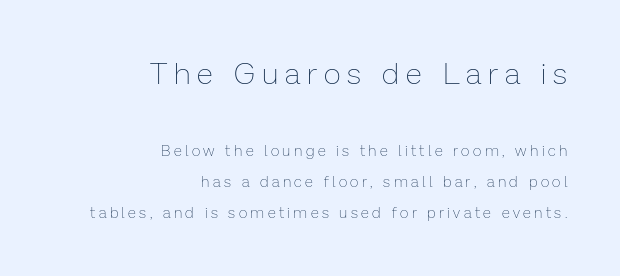
{"italic": "no", "bold": "no", "weight": "thin", "width": "normal", "stroke_contrast": "low", "x_height": "medium", "monospaced": "no", "underline": "no", "align": "right", "line_spacing": "loose", "line_spacing_ratio": 2.09, "letter_spacing": "wide", "letter_spacing_em": 0.23, "larger_block": "first", "size_ratio": 2.0, "glyph_px": 30}
